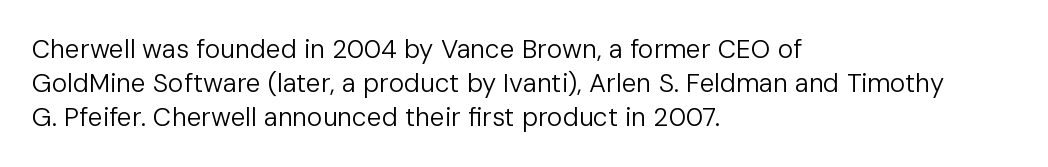
Q: Is the text bold? A: No.
Q: Is the text italic (slanted)? A: No, it is upright.
Q: Is the text underlined? A: No.
Q: How is the paragraph aligned? A: Left-aligned.
Q: Is the spacing between letters normal or unusually wide? A: Normal.
Q: Is the spacing between lines tight, normal or loose? A: Normal.
